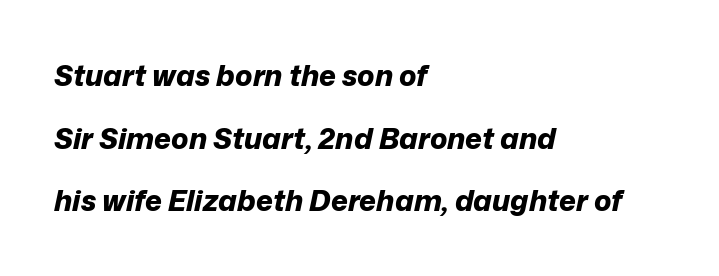
{"italic": "yes", "lean": "right", "slant_degrees": 12, "bold": "yes", "weight": "bold", "width": "normal", "stroke_contrast": "low", "x_height": "medium", "monospaced": "no", "underline": "no", "align": "left", "line_spacing": "loose", "line_spacing_ratio": 2.16, "letter_spacing": "normal", "letter_spacing_em": 0.0, "glyph_px": 29}
